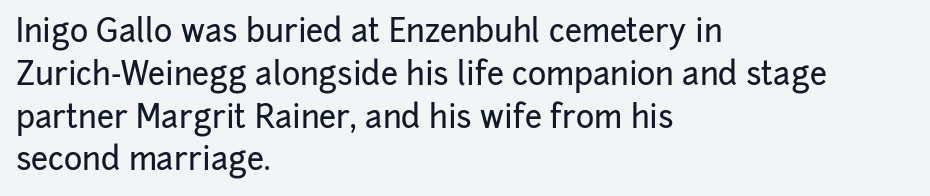
{"serif": "no", "italic": "no", "width": "normal", "stroke_contrast": "low", "x_height": "medium", "monospaced": "no", "underline": "no", "align": "left", "line_spacing": "normal", "line_spacing_ratio": 1.38, "letter_spacing": "normal", "letter_spacing_em": 0.0, "glyph_px": 31}
